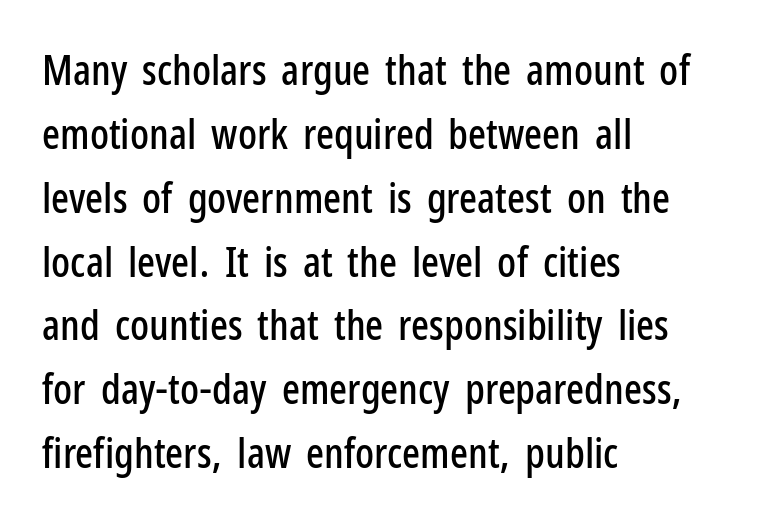
Q: Is the text italic (slanted)? A: No, it is upright.
Q: Is the typeface a serif or a sans-serif typeface? A: Sans-serif.
Q: Is the text underlined? A: No.
Q: How is the paragraph aligned? A: Left-aligned.
Q: Is the spacing between letters normal or unusually wide? A: Normal.
Q: Is the spacing between lines tight, normal or loose? A: Normal.
Q: Width (condensed, normal, or wide)? A: Condensed.
Q: Stroke contrast? A: Low.
Q: x-height? A: Medium.
Q: Monospaced? A: No.
